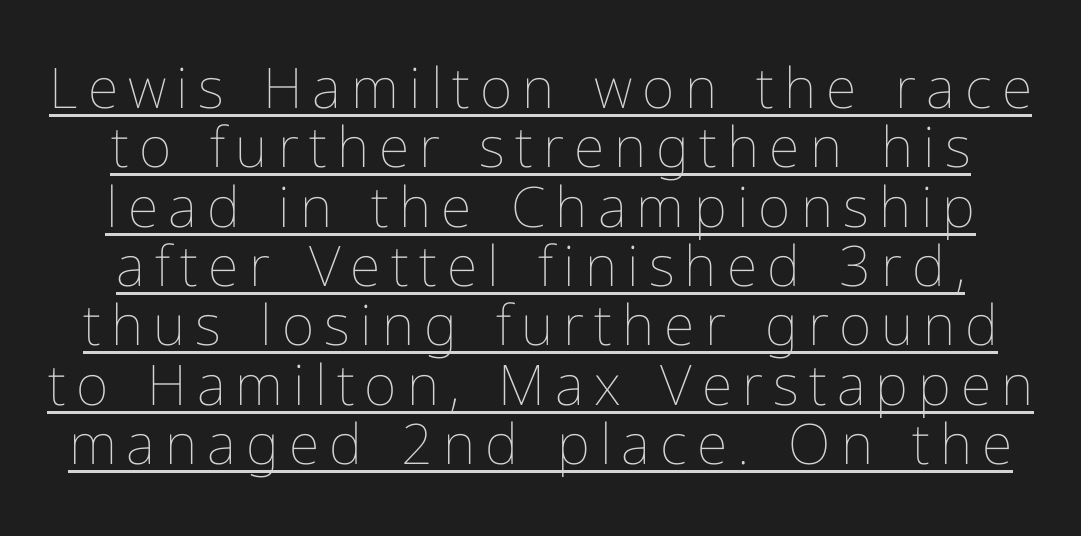
{"italic": "no", "bold": "no", "weight": "thin", "width": "normal", "stroke_contrast": "low", "x_height": "medium", "monospaced": "no", "underline": "yes", "line_spacing": "tight", "line_spacing_ratio": 1.06, "glyph_px": 56}
